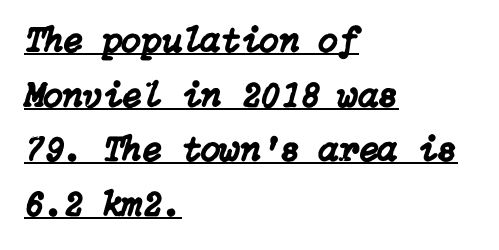
Q: Is the text italic (slanted)? A: Yes, it leans right by about 15 degrees.
Q: Is the text underlined? A: Yes.
Q: How is the paragraph aligned? A: Left-aligned.
Q: Is the spacing between letters normal or unusually wide? A: Normal.
Q: Is the spacing between lines tight, normal or loose? A: Normal.
Q: Width (condensed, normal, or wide)? A: Normal.
Q: Stroke contrast? A: Low.
Q: x-height? A: Medium.
